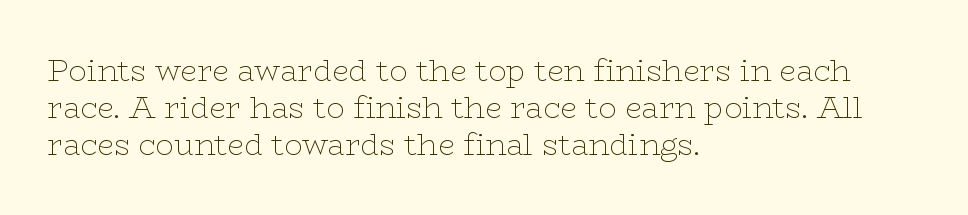
The image shows 30 px thin, wide serif type, upright; set left-aligned, line spacing 1.23x, normal letter spacing, not underlined; low stroke contrast and a medium x-height.
